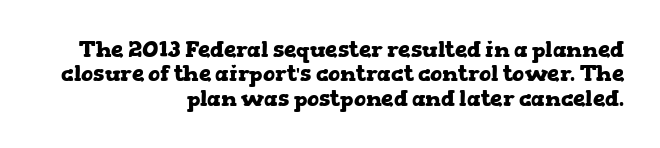
Thick stems and heavy bowls — unmistakably bold. How are the letters spaced? Ordinarily, with no added tracking. Casual observation: everything's shoved over to the right. Has an underline been added? It has not. In terms of leading, this rendering errs on the cramped side.
